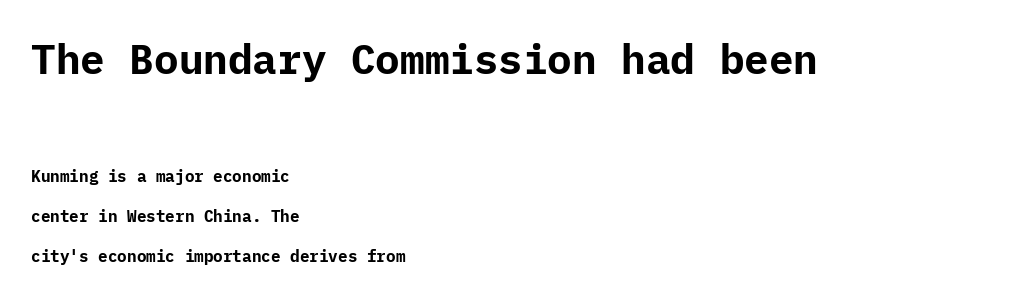
If you measured baseline to baseline, you'd find a long distance. Check where the strokes stop: nothing finishes them off — pure sans. The letters are bold, with thick, heavy strokes. Between these two stacked blocks, the higher one wins on size. Between one letter and the next there's only the usual sliver of space. Designer's note — italics off, roman on.
